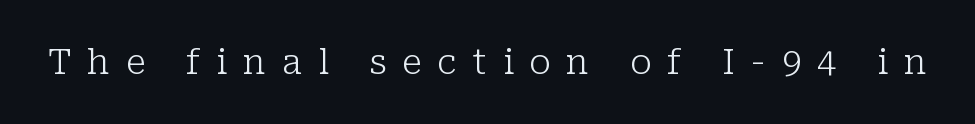
The image shows 35 px light serif type, upright; set unusually wide letter spacing (+0.45 em), not underlined; low stroke contrast and a medium x-height.
